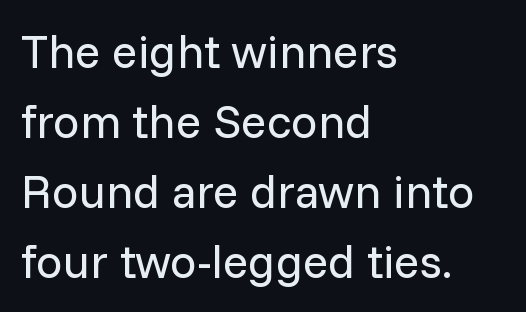
The image shows 47 px regular-weight sans-serif type, upright; set left-aligned, normal line spacing (1.49x), normal letter spacing, not underlined; low stroke contrast and a medium x-height.
